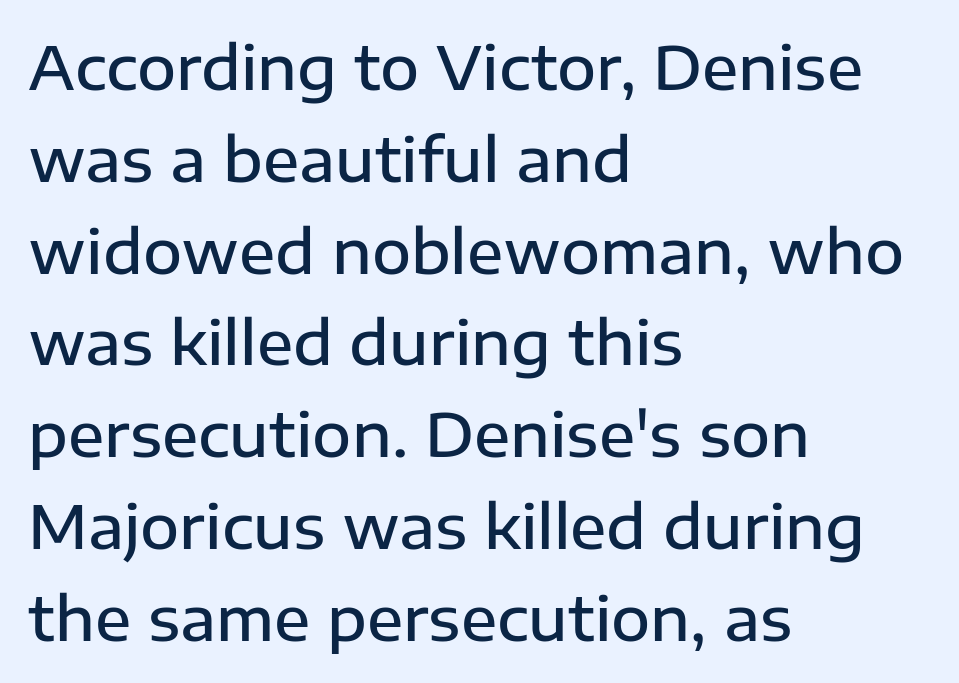
The image shows 60 px semibold sans-serif type, upright; set left-aligned, normal line spacing (1.53x), normal letter spacing, not underlined; low stroke contrast and a medium x-height.
